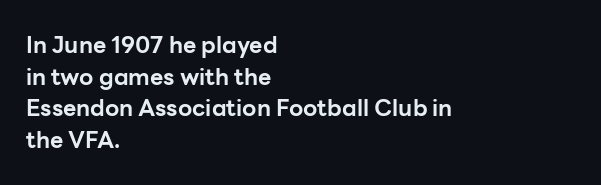
{"italic": "no", "bold": "yes", "underline": "no", "align": "left", "line_spacing": "normal", "line_spacing_ratio": 1.37, "letter_spacing": "normal", "letter_spacing_em": 0.0, "glyph_px": 23}
